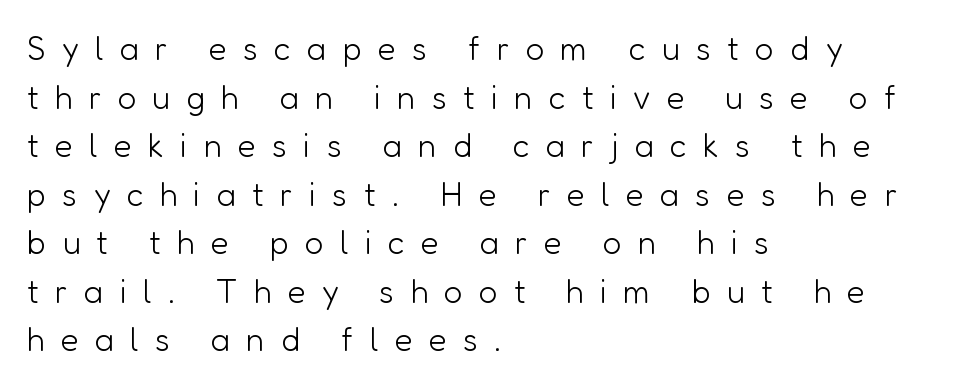
{"serif": "no", "italic": "no", "bold": "no", "weight": "light", "width": "normal", "stroke_contrast": "low", "x_height": "medium", "monospaced": "no", "underline": "no", "align": "left", "line_spacing": "normal", "line_spacing_ratio": 1.47, "letter_spacing": "wide", "letter_spacing_em": 0.49, "glyph_px": 33}
